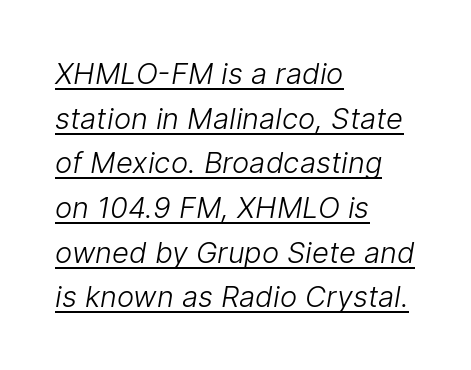
{"serif": "no", "bold": "no", "weight": "light", "width": "normal", "stroke_contrast": "low", "x_height": "medium", "monospaced": "no", "underline": "yes", "align": "left", "line_spacing": "normal", "line_spacing_ratio": 1.54, "letter_spacing": "normal", "letter_spacing_em": 0.0, "glyph_px": 29}
